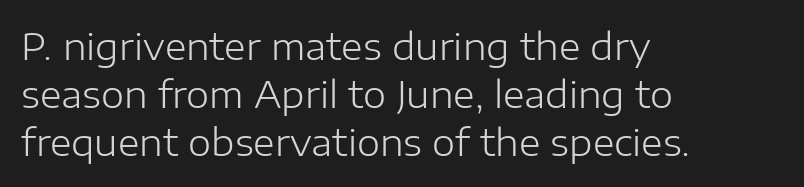
The image shows 37 px light sans-serif type, upright; set left-aligned, normal line spacing (1.3x), normal letter spacing, not underlined; low stroke contrast and a medium x-height.
